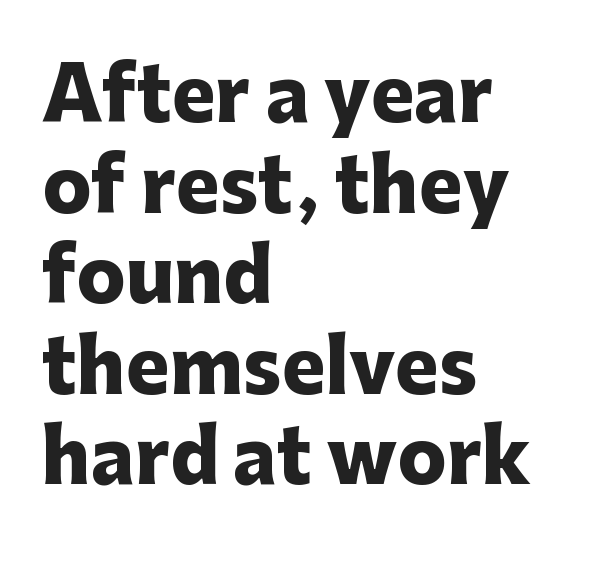
A typesetter would call this proportional, since set widths differ per character. Posture: vertical. This rendering uses left alignment, leaving the right contour irregular. A dark, heavy texture on the line: the type is bold. Each word holds together tightly as a unit, with standard inter-letter gaps.
